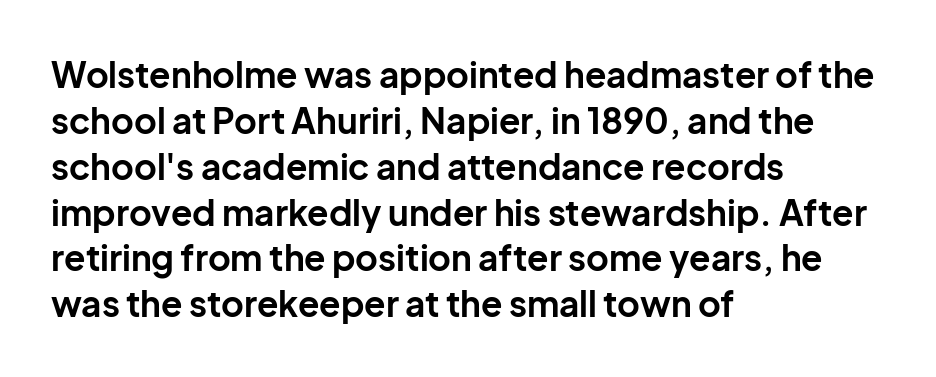
{"serif": "no", "italic": "no", "bold": "yes", "weight": "bold", "width": "normal", "stroke_contrast": "low", "x_height": "medium", "monospaced": "no", "underline": "no", "align": "left", "line_spacing": "normal", "line_spacing_ratio": 1.31, "letter_spacing": "normal", "letter_spacing_em": 0.0, "glyph_px": 35}
